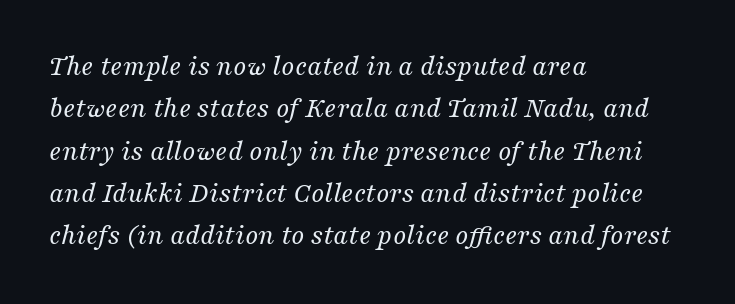
Q: Is the text bold? A: No.
Q: Is the text italic (slanted)? A: Yes, it leans right by about 16 degrees.
Q: Is the typeface a serif or a sans-serif typeface? A: Serif.
Q: Is the text underlined? A: No.
Q: How is the paragraph aligned? A: Left-aligned.
Q: Is the spacing between letters normal or unusually wide? A: Normal.
Q: Is the spacing between lines tight, normal or loose? A: Normal.
Q: Width (condensed, normal, or wide)? A: Normal.
Q: Stroke contrast? A: Medium.
Q: x-height? A: Medium.
Q: Monospaced? A: No.
